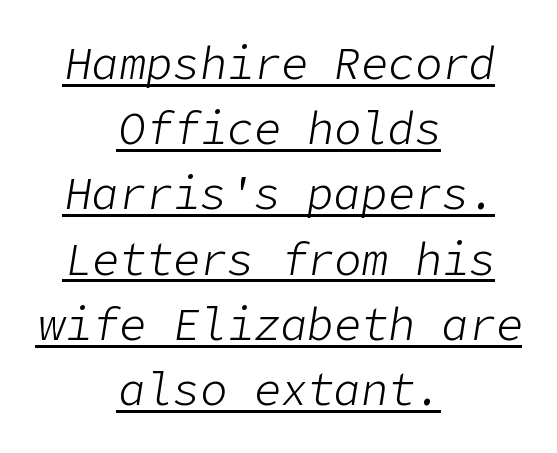
The image shows 45 px light type, italic (leaning right); set centered, normal line spacing (1.45x), normal letter spacing, underlined; low stroke contrast and a medium x-height.
